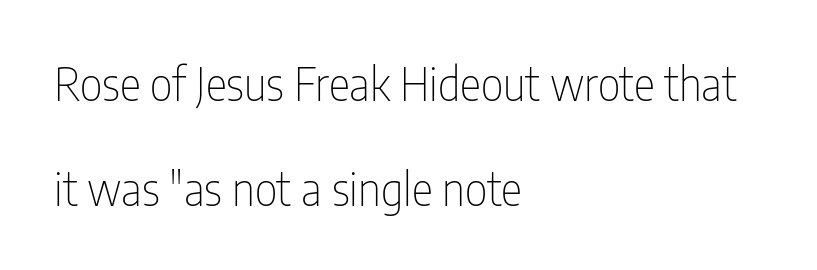
Q: Is the text bold? A: No.
Q: Is the text italic (slanted)? A: No, it is upright.
Q: Is the typeface a serif or a sans-serif typeface? A: Sans-serif.
Q: Is the text underlined? A: No.
Q: How is the paragraph aligned? A: Left-aligned.
Q: Is the spacing between letters normal or unusually wide? A: Normal.
Q: Is the spacing between lines tight, normal or loose? A: Loose.
Q: Width (condensed, normal, or wide)? A: Condensed.
Q: Stroke contrast? A: Low.
Q: x-height? A: Medium.
Q: Monospaced? A: No.
